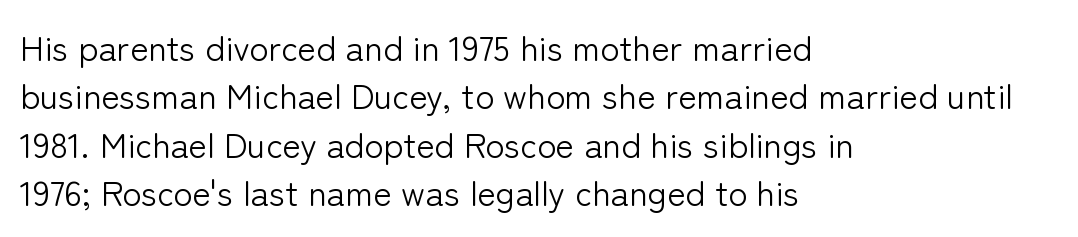
Q: Is the text bold? A: No.
Q: Is the text italic (slanted)? A: No, it is upright.
Q: Is the typeface a serif or a sans-serif typeface? A: Sans-serif.
Q: Is the text underlined? A: No.
Q: How is the paragraph aligned? A: Left-aligned.
Q: Is the spacing between letters normal or unusually wide? A: Normal.
Q: Is the spacing between lines tight, normal or loose? A: Normal.
Q: Width (condensed, normal, or wide)? A: Normal.
Q: Stroke contrast? A: Low.
Q: x-height? A: Medium.
Q: Monospaced? A: No.
